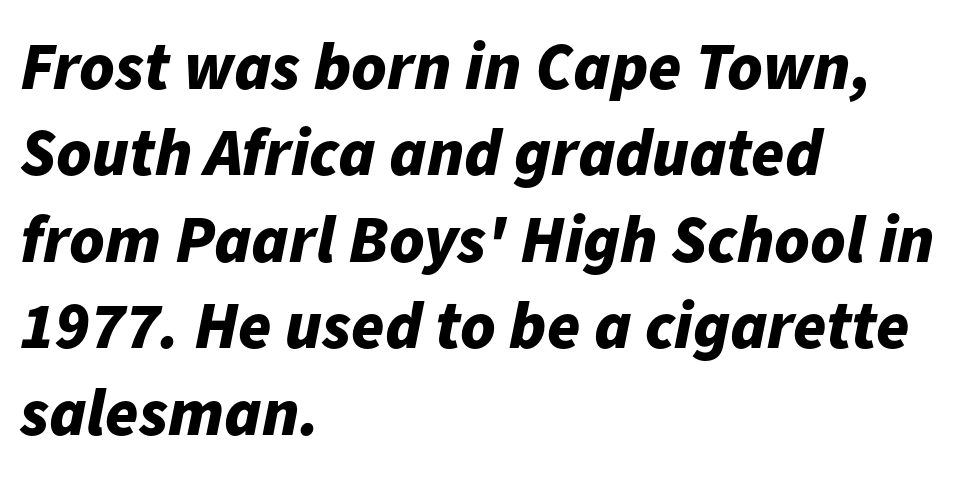
Q: Is the text bold? A: Yes.
Q: Is the text italic (slanted)? A: Yes, it leans right by about 11 degrees.
Q: Is the text underlined? A: No.
Q: How is the paragraph aligned? A: Left-aligned.
Q: Is the spacing between letters normal or unusually wide? A: Normal.
Q: Is the spacing between lines tight, normal or loose? A: Normal.
Q: Width (condensed, normal, or wide)? A: Normal.
Q: Stroke contrast? A: Low.
Q: x-height? A: Medium.
Q: Monospaced? A: No.
